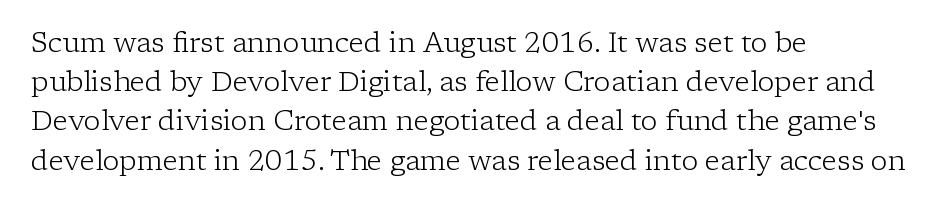
{"serif": "yes", "italic": "no", "bold": "no", "weight": "light", "width": "normal", "stroke_contrast": "low", "x_height": "medium", "monospaced": "no", "underline": "no", "align": "left", "line_spacing": "normal", "line_spacing_ratio": 1.4, "letter_spacing": "normal", "letter_spacing_em": 0.0, "glyph_px": 28}
